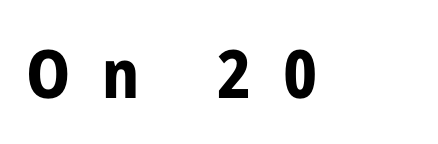
The image shows 67 px bold, condensed sans-serif type, upright; set unusually wide letter spacing (+0.47 em), not underlined; low stroke contrast and a medium x-height.
